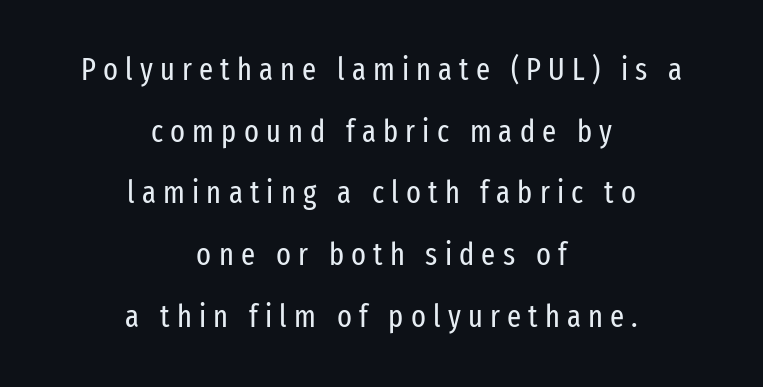
No italicization has been applied; the sample stays upright. The space directly below the letters is spotless. The designer dialed line spacing up above the default. Teacher's note: observe the equal gaps on both sides — that is centered alignment. The letters carry no serifs — their stems end cleanly without finishing strokes. Observe the wide spacing: letters keep a clear distance from each other.
